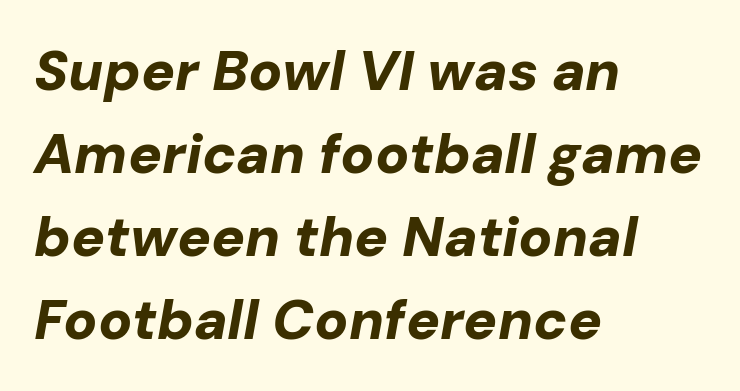
Q: Is the text bold? A: Yes.
Q: Is the text italic (slanted)? A: Yes, it leans right by about 10 degrees.
Q: Is the text underlined? A: No.
Q: How is the paragraph aligned? A: Left-aligned.
Q: Is the spacing between letters normal or unusually wide? A: Normal.
Q: Is the spacing between lines tight, normal or loose? A: Normal.
Q: Width (condensed, normal, or wide)? A: Normal.
Q: Stroke contrast? A: Low.
Q: x-height? A: Medium.
Q: Monospaced? A: No.
